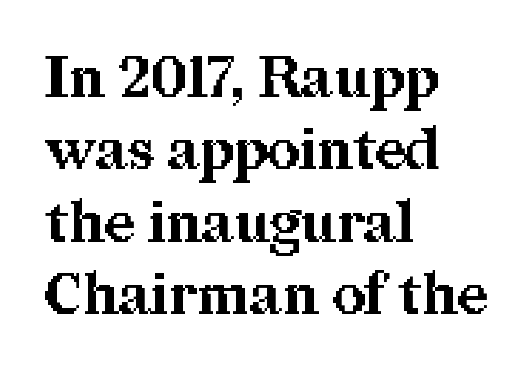
The image shows 57 px bold serif type, upright; set left-aligned, normal line spacing (1.27x), normal letter spacing, not underlined; medium stroke contrast and a medium x-height.
